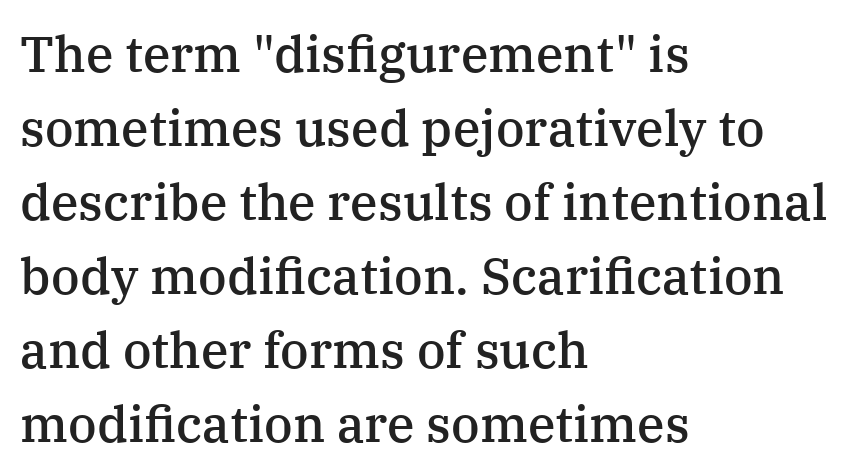
The image shows 50 px semibold serif type, upright; set left-aligned, normal line spacing (1.48x), normal letter spacing, not underlined; medium stroke contrast and a medium x-height.
